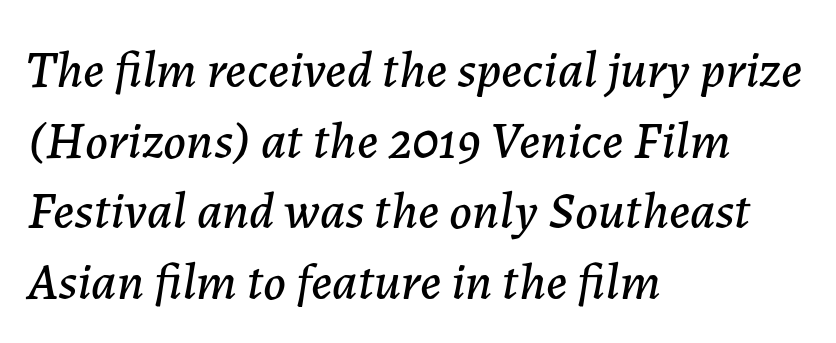
The image shows 52 px text type, italic (leaning right); set left-aligned, normal line spacing (1.36x), normal letter spacing, not underlined; low stroke contrast and a medium x-height.
